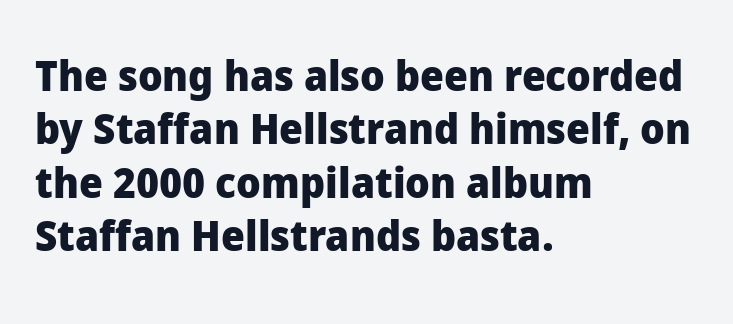
{"serif": "no", "italic": "no", "bold": "yes", "weight": "heavy", "width": "normal", "stroke_contrast": "low", "x_height": "medium", "monospaced": "no", "underline": "no", "align": "left", "line_spacing": "normal", "line_spacing_ratio": 1.27, "letter_spacing": "normal", "letter_spacing_em": 0.0, "glyph_px": 42}
